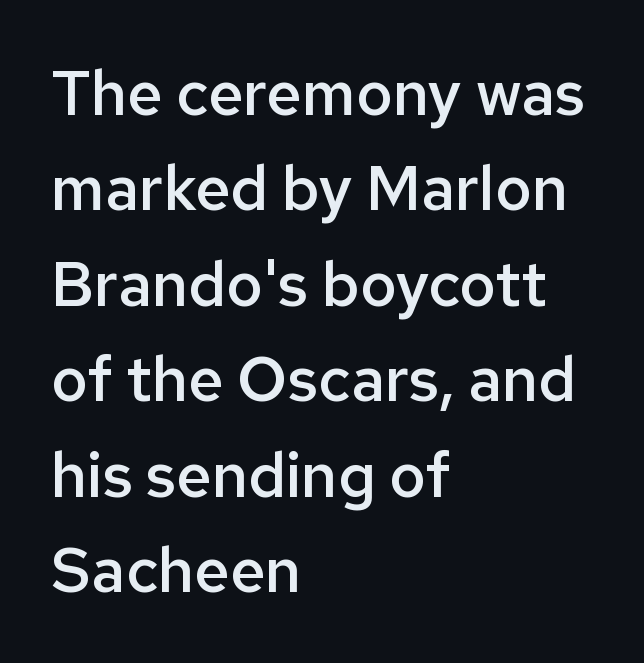
The image shows 62 px semibold sans-serif type, upright; set left-aligned, normal line spacing (1.54x), normal letter spacing, not underlined; low stroke contrast and a medium x-height.
